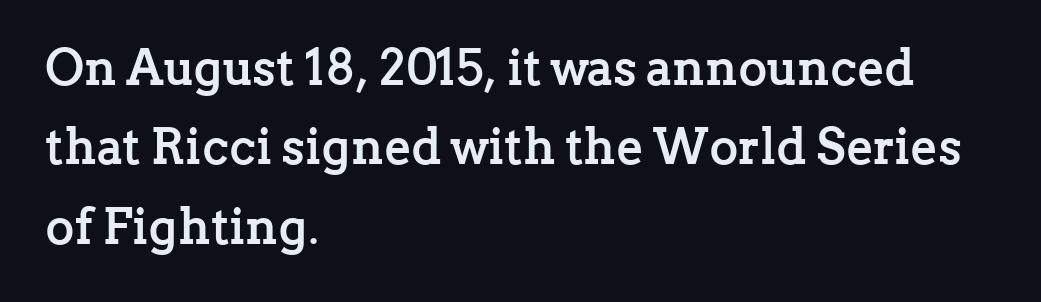
Q: Is the text bold? A: Yes.
Q: Is the text italic (slanted)? A: No, it is upright.
Q: Is the typeface a serif or a sans-serif typeface? A: Serif.
Q: Is the text underlined? A: No.
Q: How is the paragraph aligned? A: Left-aligned.
Q: Is the spacing between letters normal or unusually wide? A: Normal.
Q: Is the spacing between lines tight, normal or loose? A: Normal.
Q: Width (condensed, normal, or wide)? A: Normal.
Q: Stroke contrast? A: Low.
Q: x-height? A: Medium.
Q: Monospaced? A: No.
